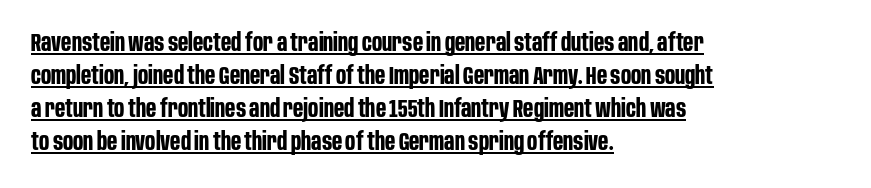
{"italic": "no", "bold": "yes", "underline": "yes", "align": "left", "line_spacing": "normal", "line_spacing_ratio": 1.38, "letter_spacing": "normal", "letter_spacing_em": 0.0, "glyph_px": 24}
